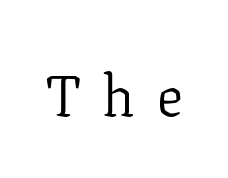
The letters are spread apart with noticeably loose tracking. This sample has the flowing, uneven cadence of proportional lettering. In terms of letterform style, serifs are clearly present. Any mark beneath the type? The region is blank. Designer's note — italics off, roman on. The weight would be labelled regular, book, light, or lighter still.
